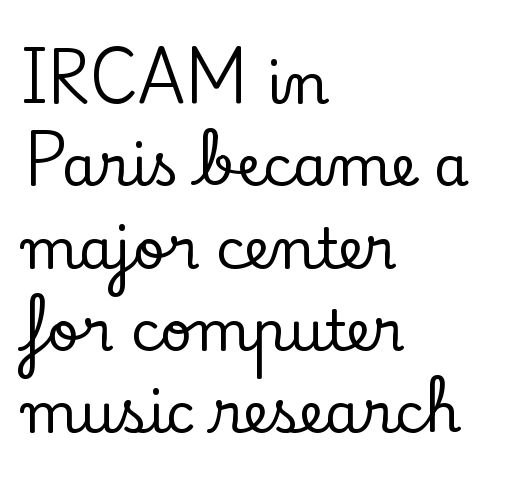
Q: Is the text italic (slanted)? A: No, it is upright.
Q: Is the text underlined? A: No.
Q: How is the paragraph aligned? A: Left-aligned.
Q: Is the spacing between letters normal or unusually wide? A: Normal.
Q: Is the spacing between lines tight, normal or loose? A: Normal.
Q: Width (condensed, normal, or wide)? A: Normal.
Q: Stroke contrast? A: Low.
Q: x-height? A: Small.
Q: Monospaced? A: No.
